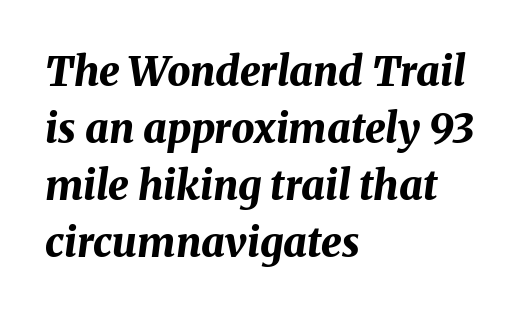
The image shows 41 px bold type, italic (leaning right); set left-aligned, normal line spacing (1.39x), normal letter spacing, not underlined; medium stroke contrast and a medium x-height.
